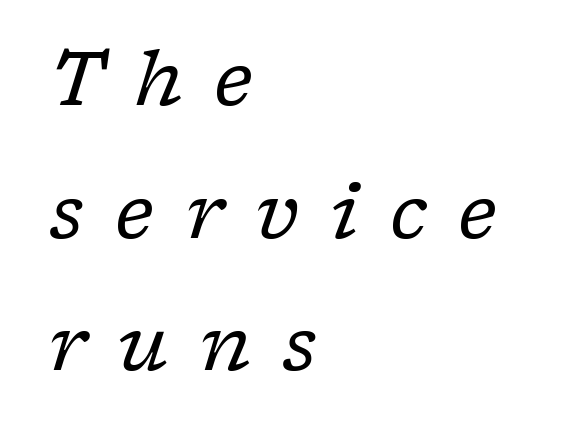
Do the characters align in a grid? No, the font is proportional. To sum up the face: it has serifs. This is not heavy type; no bold has been used. The glyphs are unaccompanied by any horizontal stroke below them.
